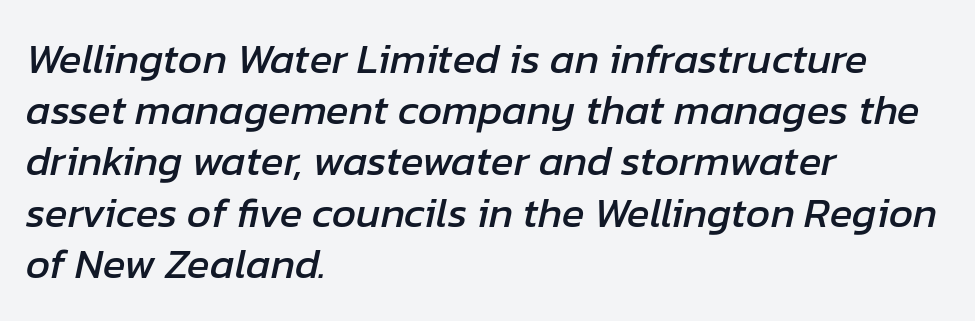
{"italic": "yes", "lean": "right", "slant_degrees": 12, "width": "normal", "stroke_contrast": "low", "x_height": "medium", "monospaced": "no", "underline": "no", "align": "left", "line_spacing_ratio": 1.22, "letter_spacing": "normal", "letter_spacing_em": 0.0, "glyph_px": 42}
